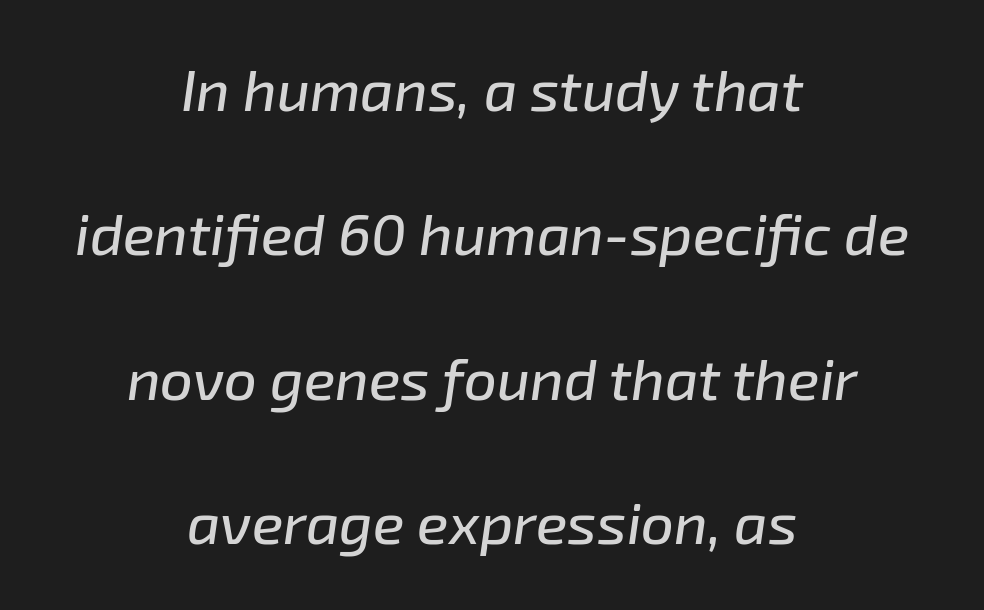
{"italic": "yes", "lean": "right", "slant_degrees": 8, "width": "normal", "stroke_contrast": "low", "x_height": "medium", "monospaced": "no", "underline": "no", "align": "center", "line_spacing": "loose", "line_spacing_ratio": 2.49, "letter_spacing": "normal", "letter_spacing_em": 0.0, "glyph_px": 58}
